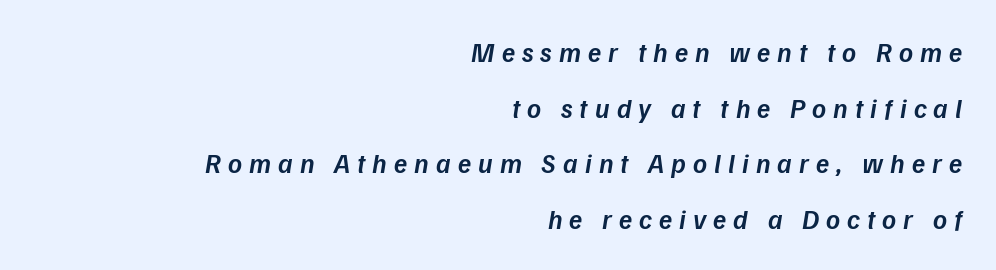
{"italic": "yes", "lean": "right", "slant_degrees": 9, "bold": "semi", "underline": "no", "align": "right", "line_spacing": "loose", "line_spacing_ratio": 2.06, "letter_spacing": "wide", "letter_spacing_em": 0.26, "glyph_px": 27}
